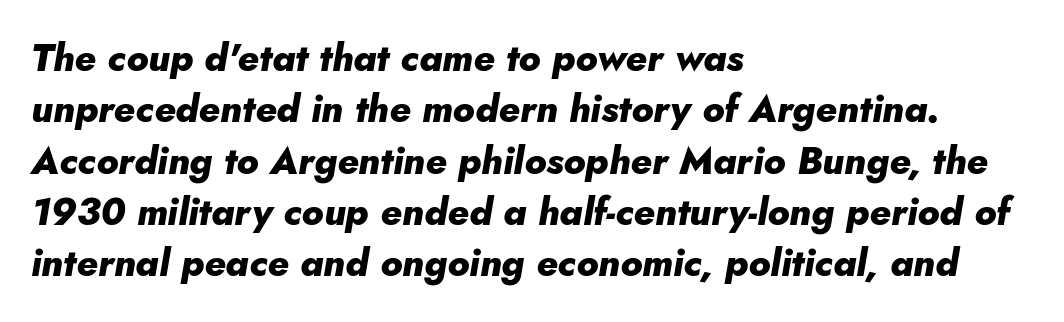
The image shows 38 px heavy type, italic (leaning right); set left-aligned, normal line spacing (1.35x), normal letter spacing, not underlined; low stroke contrast and a small x-height.
